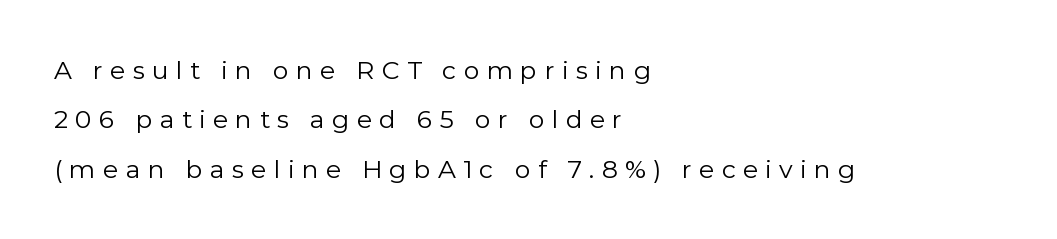
Q: Is the text bold? A: No.
Q: Is the text italic (slanted)? A: No, it is upright.
Q: Is the text underlined? A: No.
Q: How is the paragraph aligned? A: Left-aligned.
Q: Is the spacing between letters normal or unusually wide? A: Unusually wide.
Q: Is the spacing between lines tight, normal or loose? A: Loose.
